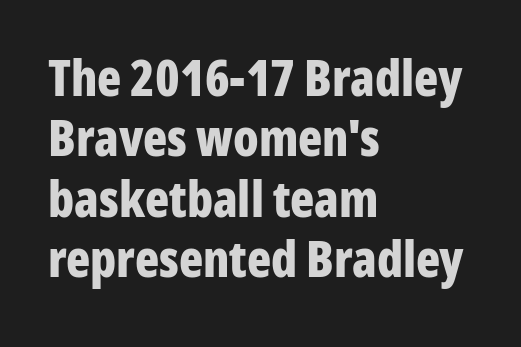
Q: Is the text bold? A: Yes.
Q: Is the text italic (slanted)? A: No, it is upright.
Q: Is the typeface a serif or a sans-serif typeface? A: Sans-serif.
Q: Is the text underlined? A: No.
Q: How is the paragraph aligned? A: Left-aligned.
Q: Is the spacing between letters normal or unusually wide? A: Normal.
Q: Width (condensed, normal, or wide)? A: Condensed.
Q: Stroke contrast? A: Low.
Q: x-height? A: Medium.
Q: Monospaced? A: No.
